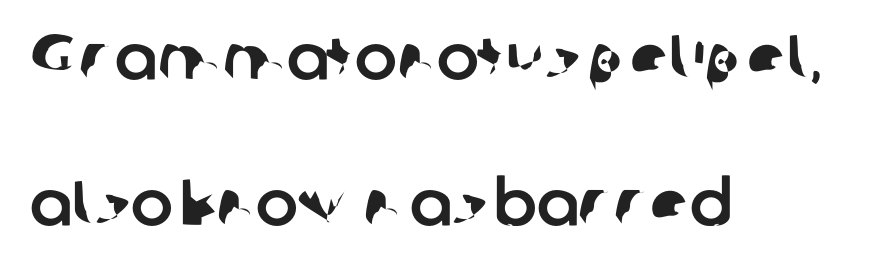
{"serif": "no", "width": "normal", "stroke_contrast": "low", "x_height": "medium", "monospaced": "no", "underline": "no", "align": "left", "line_spacing": "loose", "line_spacing_ratio": 2.32, "letter_spacing": "normal", "letter_spacing_em": 0.0, "glyph_px": 63}
